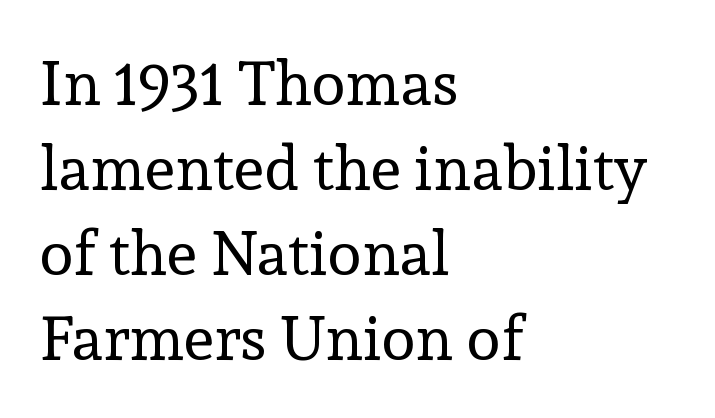
The image shows 62 px regular-weight serif type, upright; set left-aligned, normal line spacing (1.37x), normal letter spacing, not underlined; a medium x-height.
